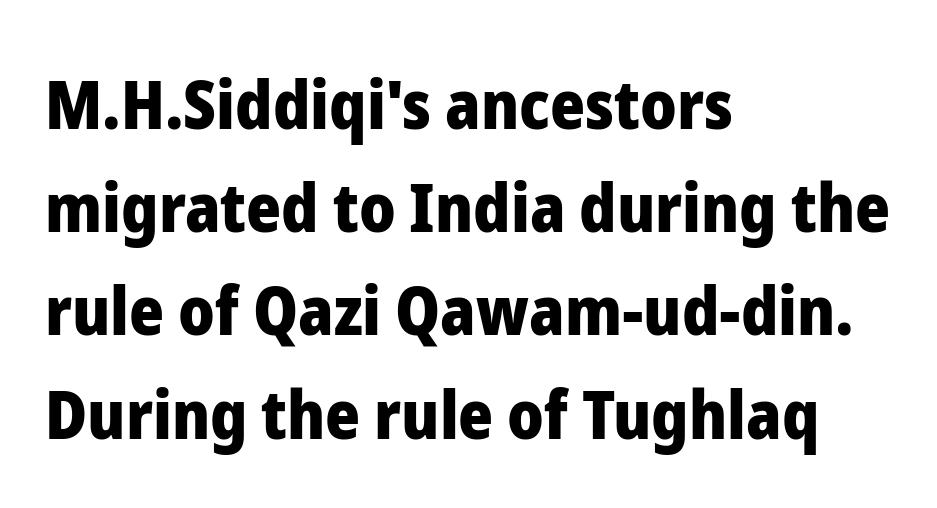
Just letters on the line, the space beneath them empty. The glyphs have the mass of a bold cut. Is there any slant? The stems are plumb. No feet cap the strokes, marking this as sans-serif type. Tracking value appears to be zero — textbook default spacing.
